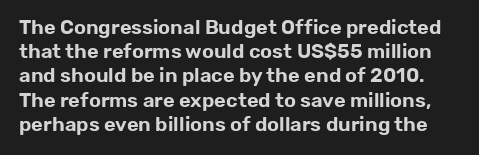
{"italic": "no", "underline": "no", "line_spacing_ratio": 1.21, "letter_spacing": "normal", "letter_spacing_em": 0.0, "glyph_px": 20}
